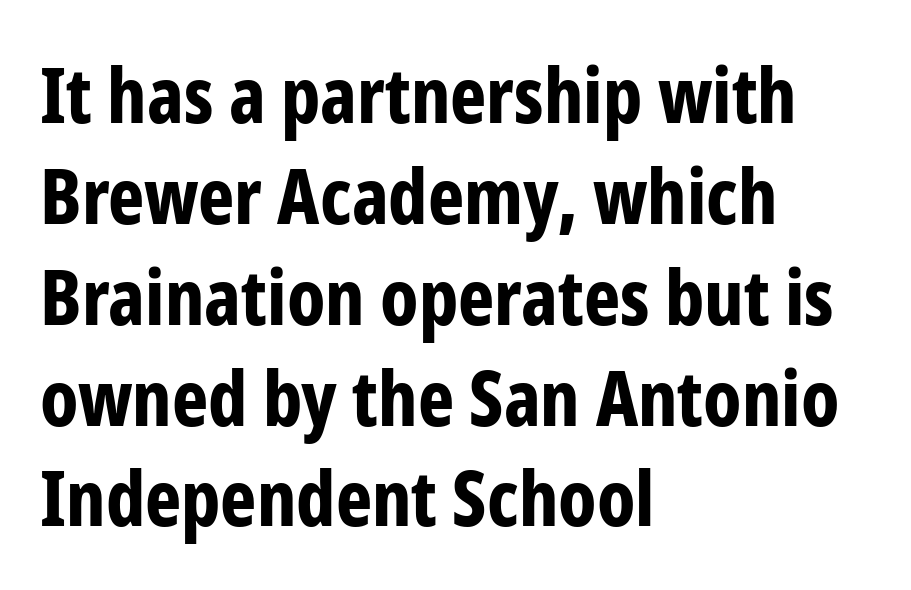
The area under the type is left untouched. Italic: no, the glyphs are upright roman. The passage shown has conventional tracking throughout. Is this a fixed-width face? No — the glyphs have proportional, varying widths. Grotesque or geometric, the face here clearly has no serifs. Is the block centered? No — it sits flush against the left margin.
